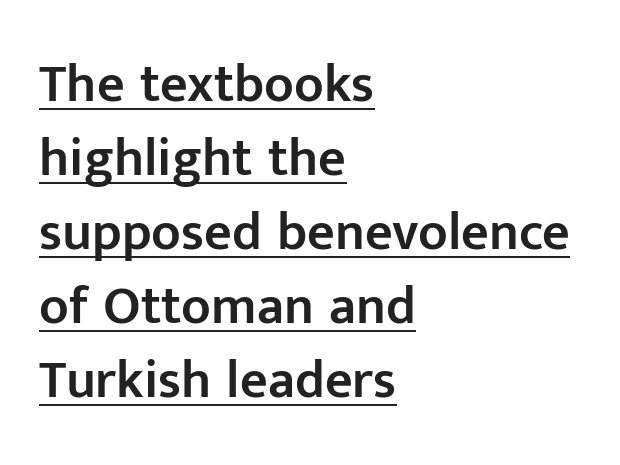
The image shows 54 px semibold sans-serif type, upright; set left-aligned, normal line spacing (1.37x), normal letter spacing, underlined; low stroke contrast and a medium x-height.
